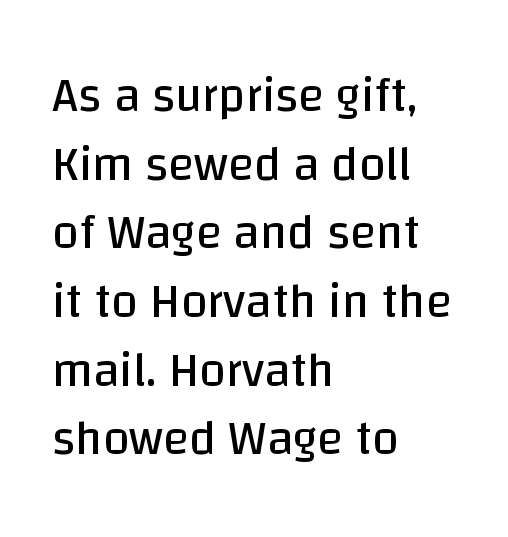
{"serif": "no", "italic": "no", "bold": "no", "weight": "regular", "width": "normal", "stroke_contrast": "low", "x_height": "large", "monospaced": "no", "underline": "no", "align": "left", "line_spacing": "normal", "line_spacing_ratio": 1.43, "letter_spacing": "normal", "letter_spacing_em": 0.0, "glyph_px": 48}
